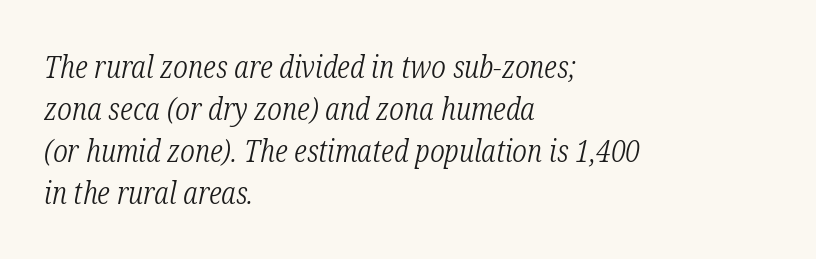
{"serif": "yes", "italic": "yes", "lean": "right", "slant_degrees": 12, "bold": "no", "weight": "light", "width": "condensed", "stroke_contrast": "low", "x_height": "medium", "monospaced": "no", "underline": "no", "align": "left", "line_spacing": "normal", "line_spacing_ratio": 1.36, "letter_spacing": "normal", "letter_spacing_em": 0.0, "glyph_px": 31}
